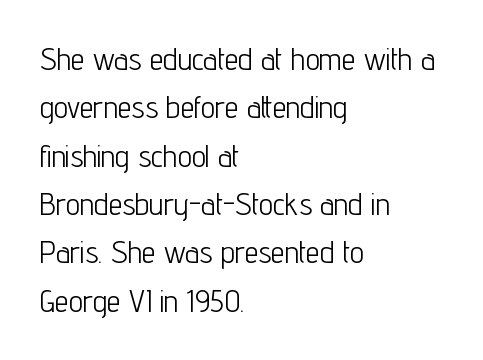
The image shows 31 px light, condensed sans-serif type, upright; set left-aligned, normal line spacing (1.56x), normal letter spacing, not underlined; low stroke contrast and a medium x-height.
